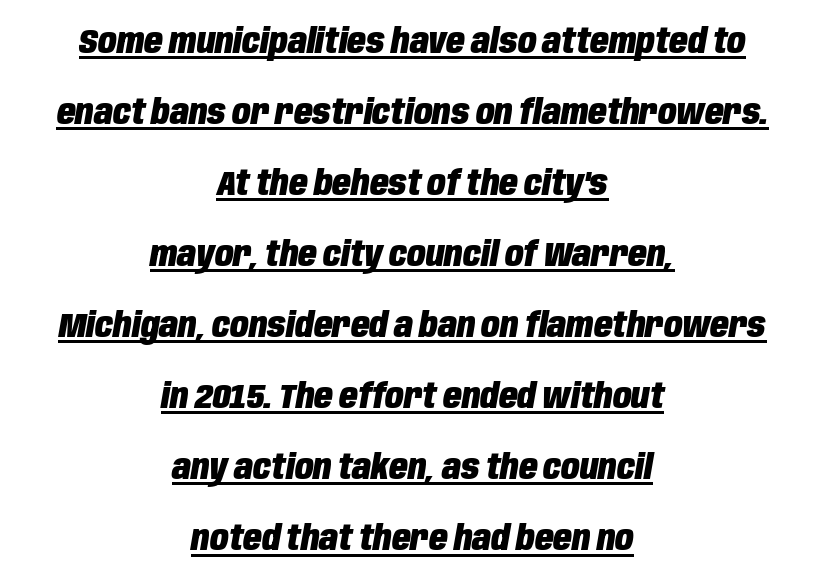
{"italic": "yes", "lean": "right", "slant_degrees": 10, "bold": "yes", "weight": "heavy", "width": "condensed", "stroke_contrast": "low", "x_height": "large", "monospaced": "no", "underline": "yes", "align": "center", "line_spacing": "loose", "line_spacing_ratio": 2.09, "letter_spacing": "normal", "letter_spacing_em": 0.0, "glyph_px": 34}
